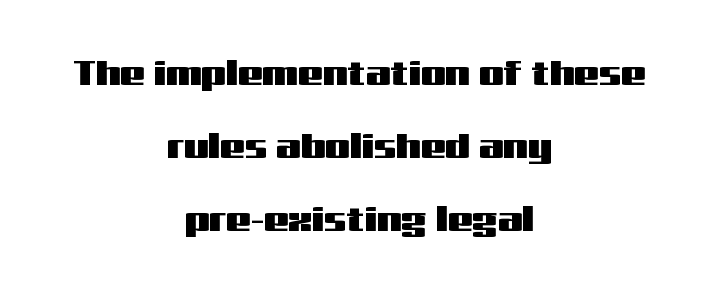
{"serif": "no", "italic": "no", "width": "wide", "stroke_contrast": "medium", "x_height": "medium", "monospaced": "no", "underline": "no", "align": "center", "line_spacing": "loose", "line_spacing_ratio": 2.08, "letter_spacing": "normal", "letter_spacing_em": 0.0, "glyph_px": 35}
